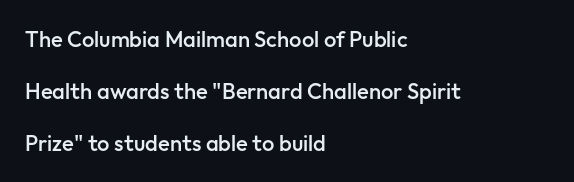
{"italic": "no", "bold": "semi", "underline": "no", "align": "left", "line_spacing": "loose", "line_spacing_ratio": 2.36, "letter_spacing": "normal", "letter_spacing_em": 0.0, "glyph_px": 22}
